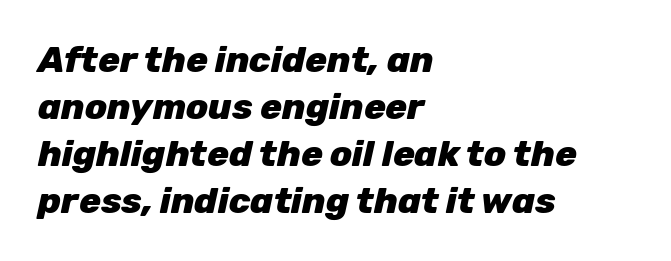
A normal amount of white space separates one row of letters from the next. Compared with typical body copy, the letter spacing here is the same. The face used here is proportionally spaced, like ordinary book or web type. In terms of weight, the rendering is a true, heavy bold. This rendering features lettering with no underline.
